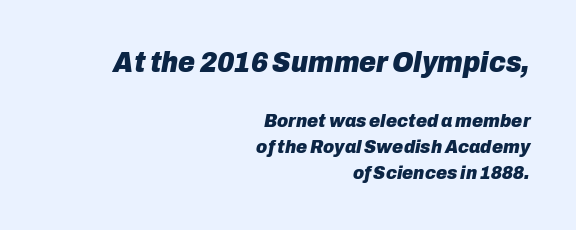
{"italic": "yes", "lean": "right", "slant_degrees": 10, "bold": "yes", "weight": "heavy", "width": "normal", "stroke_contrast": "low", "x_height": "medium", "monospaced": "no", "underline": "no", "align": "right", "line_spacing": "normal", "line_spacing_ratio": 1.39, "letter_spacing": "normal", "letter_spacing_em": 0.0, "larger_block": "first", "size_ratio": 1.53, "glyph_px": 29}
